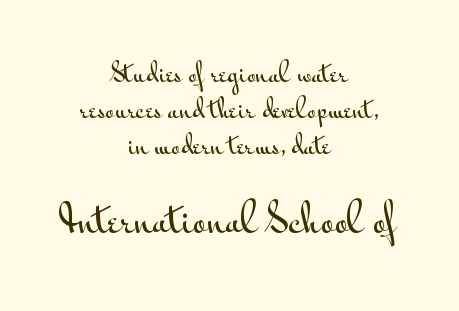
{"serif": "no", "width": "wide", "stroke_contrast": "medium", "x_height": "small", "monospaced": "no", "underline": "no", "align": "center", "line_spacing": "normal", "line_spacing_ratio": 1.44, "letter_spacing": "normal", "letter_spacing_em": 0.0, "larger_block": "second", "size_ratio": 1.48, "glyph_px": 37}
